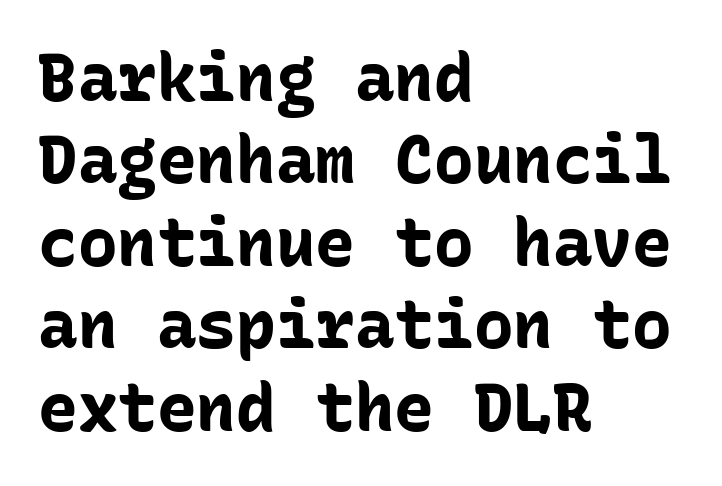
{"serif": "no", "italic": "no", "bold": "yes", "weight": "bold", "width": "normal", "stroke_contrast": "low", "x_height": "medium", "monospaced": "yes", "underline": "no", "align": "left", "line_spacing": "normal", "line_spacing_ratio": 1.25, "letter_spacing": "normal", "letter_spacing_em": 0.0, "glyph_px": 66}
